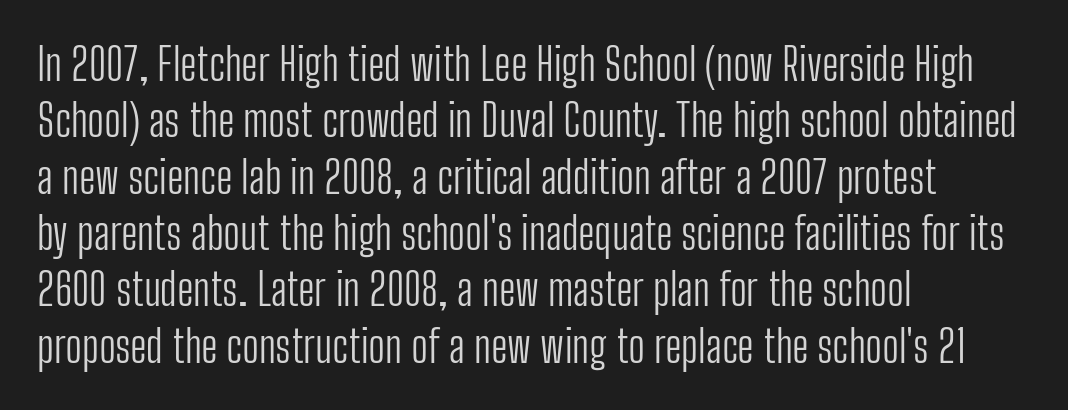
The image shows 44 px light, condensed sans-serif type, upright; set left-aligned, normal line spacing (1.28x), normal letter spacing, not underlined; low stroke contrast and a medium x-height.
